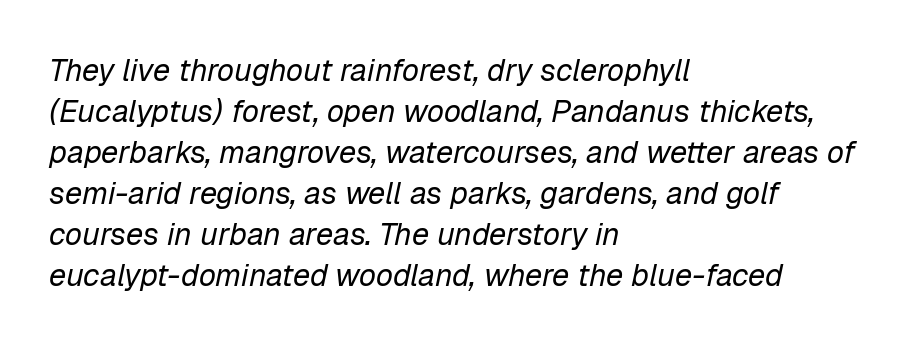
The passage shown is typed in a proportional face where columns would drift. Letters rest on an invisible, unmarked baseline. This sample is left-justified, so line endings fall wherever the words run out. Compared with a typical body face, this is equally light or lighter still.
